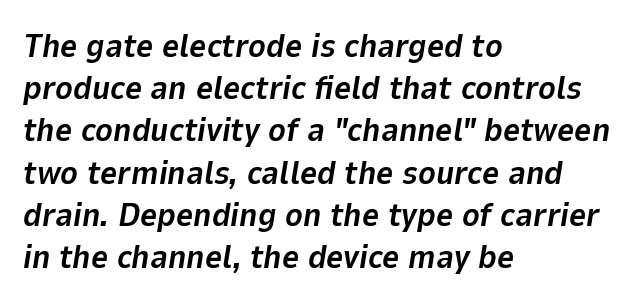
The image shows 33 px bold type, italic (leaning right); set left-aligned, normal line spacing (1.28x), normal letter spacing, not underlined; low stroke contrast and a medium x-height.
